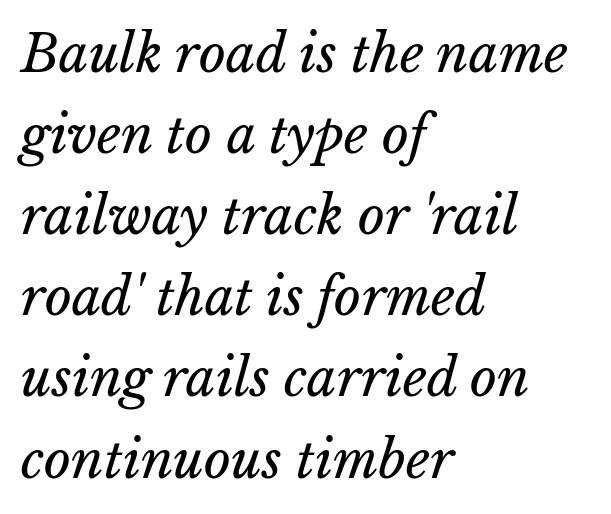
Q: Is the text bold? A: No.
Q: Is the text underlined? A: No.
Q: How is the paragraph aligned? A: Left-aligned.
Q: Is the spacing between letters normal or unusually wide? A: Normal.
Q: Is the spacing between lines tight, normal or loose? A: Normal.
Q: Width (condensed, normal, or wide)? A: Normal.
Q: Stroke contrast? A: Low.
Q: x-height? A: Medium.
Q: Monospaced? A: No.
